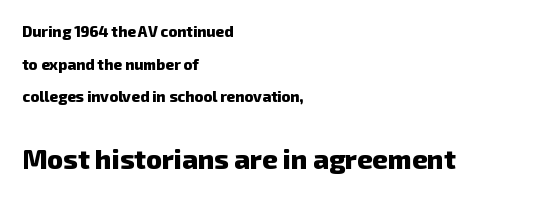
Q: Is the text bold? A: Yes.
Q: Is the text underlined? A: No.
Q: How is the paragraph aligned? A: Left-aligned.
Q: Is the spacing between letters normal or unusually wide? A: Normal.
Q: Is the spacing between lines tight, normal or loose? A: Loose.
Q: Which block of text is set in a larger size, the first (top) or the second (bottom)? A: The second (bottom) one.
